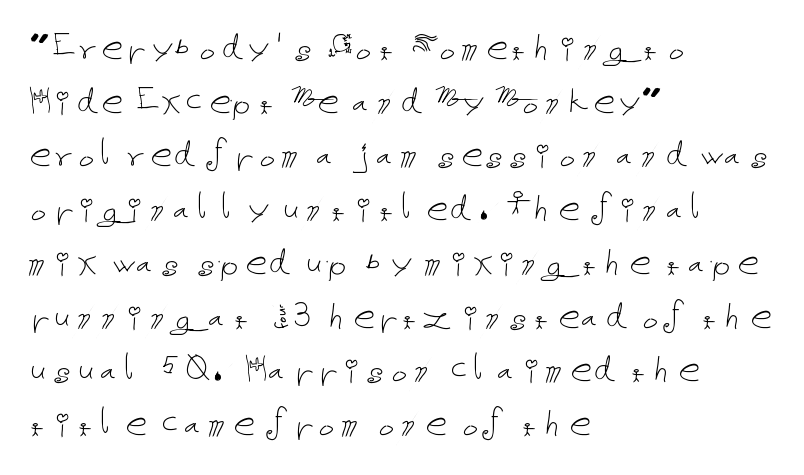
The image shows 43 px thin type, upright; set left-aligned, normal line spacing (1.25x), normal letter spacing, not underlined; low stroke contrast and a medium x-height.
